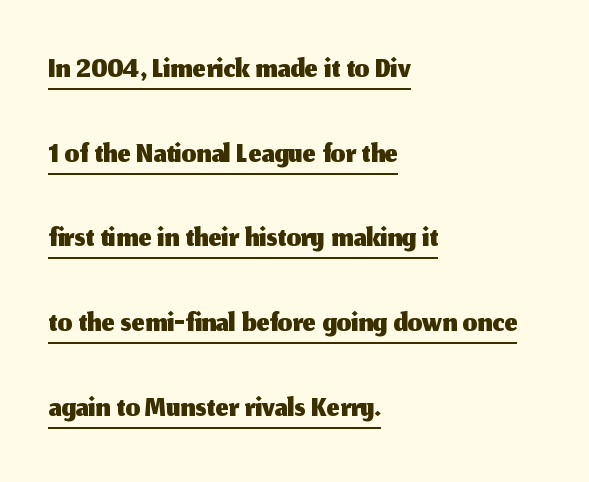
{"serif": "no", "italic": "no", "width": "normal", "stroke_contrast": "medium", "x_height": "medium", "monospaced": "no", "underline": "yes", "align": "left", "line_spacing_ratio": 1.84, "letter_spacing": "normal", "letter_spacing_em": 0.0, "glyph_px": 46}
